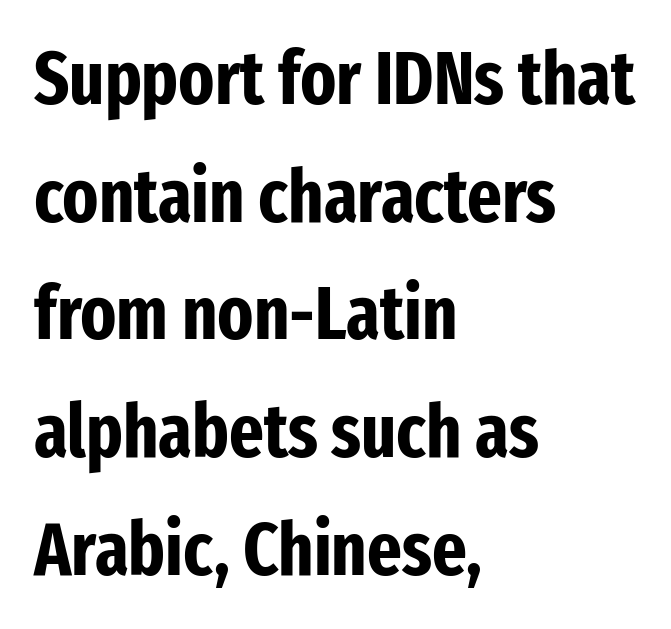
The gap between lines stays unmarked. The characters look thick and weighty, a clear bold. Letterform terminals end flat and unadorned throughout the passage. Posture: upright roman. Does the copy run flush right? No — it runs flush left.
